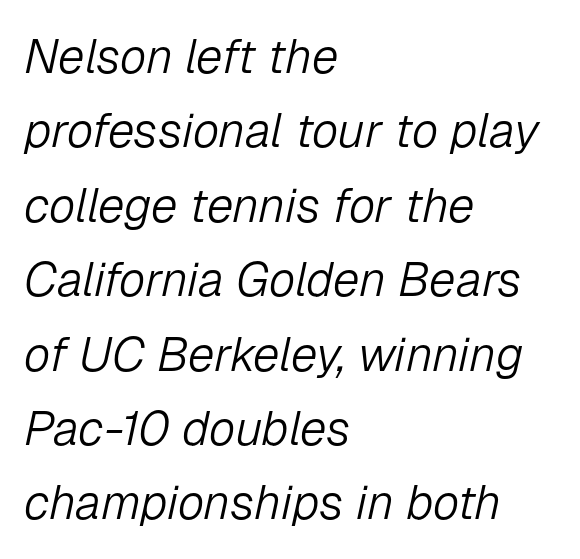
Leading: standard. Designer's note — italics engaged. Words appear dense and cohesive because spacing is normal. Character widths vary here, with narrow letters taking less room than wide ones. In CSS terms this would be text-align: left. Check the space under the baseline: it is left empty.
